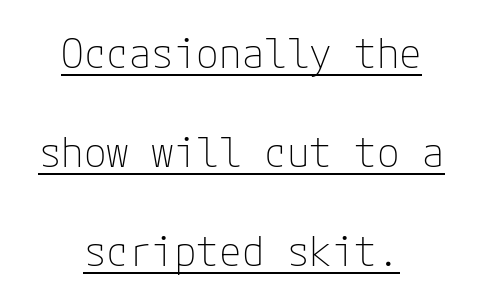
The image shows 41 px thin sans-serif type, upright; set centered, loose line spacing (2.42x), normal letter spacing, underlined; low stroke contrast and a medium x-height.
